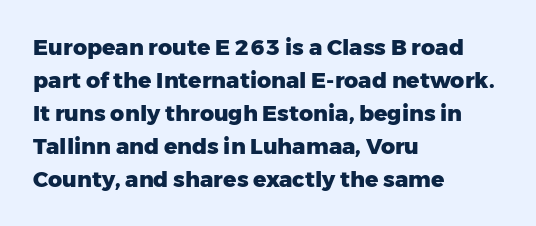
The image shows 22 px bold type, upright; set left-aligned, normal line spacing (1.5x), normal letter spacing, not underlined.
